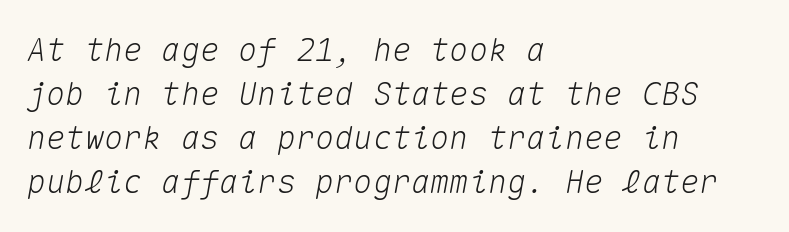
The image shows 32 px text type, italic (leaning right), monospaced; set left-aligned, normal line spacing (1.38x), normal letter spacing, not underlined; medium stroke contrast and a medium x-height.
